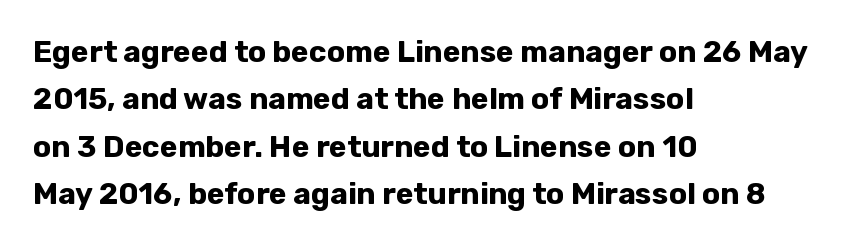
Q: Is the text bold? A: Yes.
Q: Is the text italic (slanted)? A: No, it is upright.
Q: Is the typeface a serif or a sans-serif typeface? A: Sans-serif.
Q: Is the text underlined? A: No.
Q: How is the paragraph aligned? A: Left-aligned.
Q: Is the spacing between letters normal or unusually wide? A: Normal.
Q: Is the spacing between lines tight, normal or loose? A: Normal.
Q: Width (condensed, normal, or wide)? A: Normal.
Q: Stroke contrast? A: Low.
Q: x-height? A: Medium.
Q: Monospaced? A: No.
